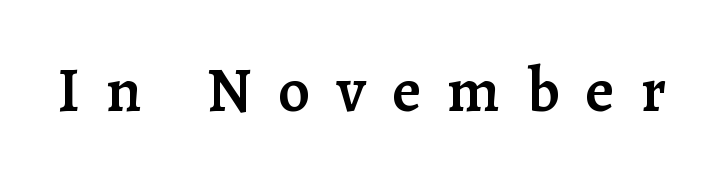
The image shows 63 px semibold serif type, upright; set unusually wide letter spacing (+0.42 em), not underlined; low stroke contrast and a medium x-height.
